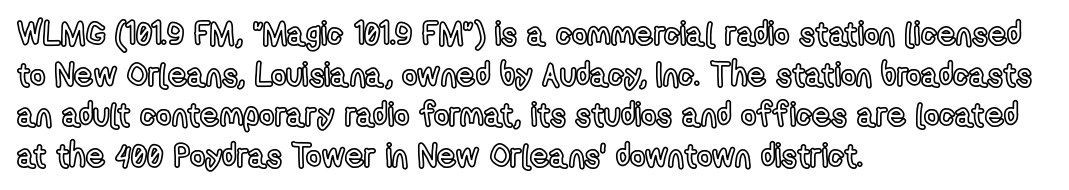
{"italic": "no", "width": "condensed", "x_height": "medium", "monospaced": "no", "underline": "no", "align": "left", "line_spacing_ratio": 1.23, "letter_spacing": "normal", "letter_spacing_em": 0.0, "glyph_px": 33}
